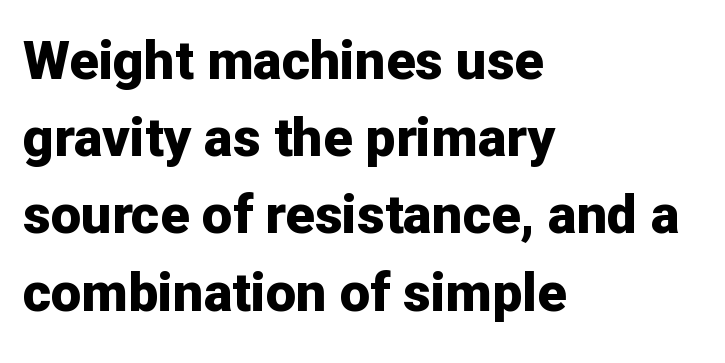
The image shows 54 px bold sans-serif type, upright; set left-aligned, normal line spacing (1.43x), normal letter spacing, not underlined; low stroke contrast and a medium x-height.
